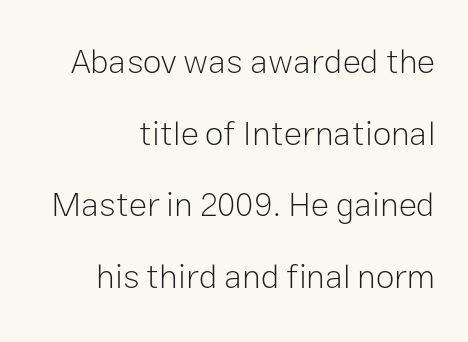
The image shows 34 px light sans-serif type, upright; set right-aligned, loose line spacing (2.11x), normal letter spacing, not underlined; low stroke contrast and a medium x-height.
